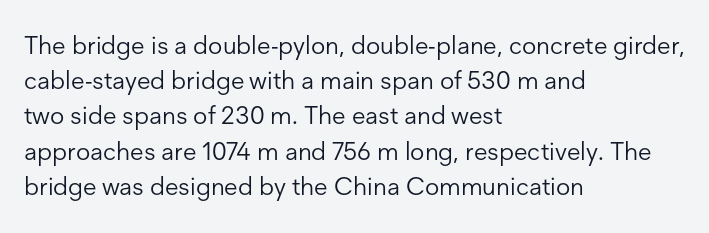
Weight: not bold — regular or lighter. Summary of vertical rhythm: regular, with standard interline spacing. Italic? Not at all — the glyphs are vertical. Words appear dense and cohesive because spacing is normal. Glance below the letters and you will spot only blank space.
